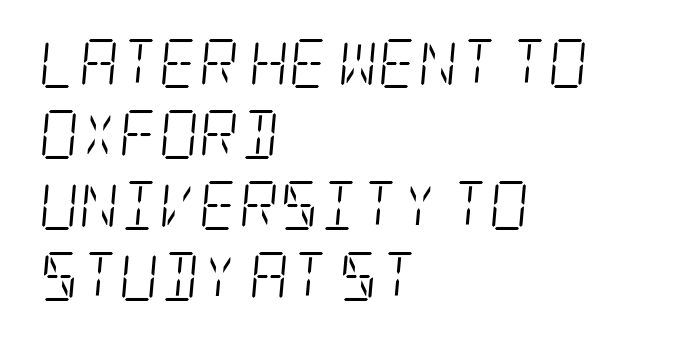
Q: Is the text bold? A: No.
Q: Is the text italic (slanted)? A: Yes, it leans right by about 5 degrees.
Q: Is the typeface a serif or a sans-serif typeface? A: Serif.
Q: Is the text underlined? A: No.
Q: How is the paragraph aligned? A: Left-aligned.
Q: Is the spacing between letters normal or unusually wide? A: Normal.
Q: Is the spacing between lines tight, normal or loose? A: Normal.
Q: Width (condensed, normal, or wide)? A: Condensed.
Q: Stroke contrast? A: Low.
Q: x-height? A: Large.
